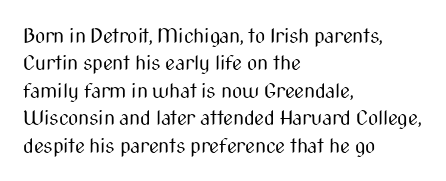
The image shows 20 px text type, upright; set left-aligned, normal line spacing (1.37x), normal letter spacing, not underlined.
